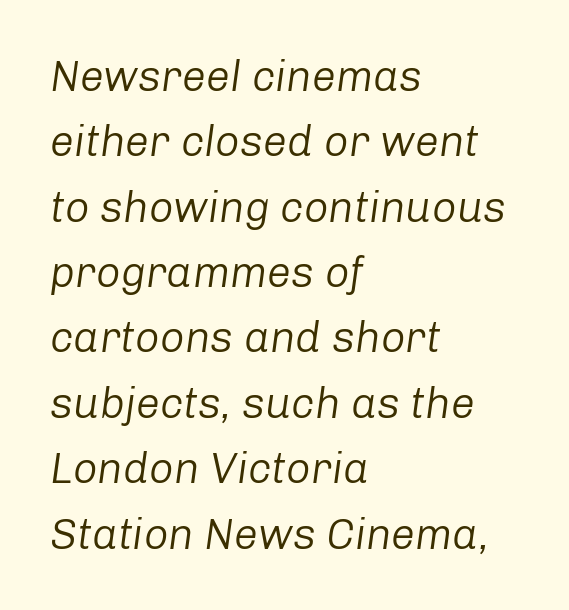
The rendering keeps characters at their native spacing. Think of a printed novel: that variable character pitch is what you see here. Each line starts at the same left margin while the right side varies. This is oblique type, the kind used for emphasis or titles. The face looks like a standard text weight, possibly lighter.
